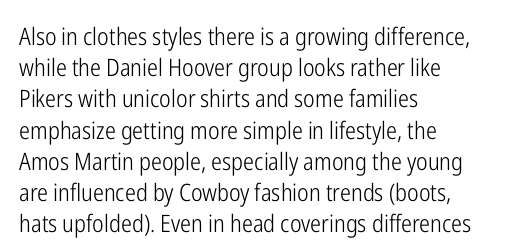
Q: Is the text bold? A: No.
Q: Is the text italic (slanted)? A: No, it is upright.
Q: Is the text underlined? A: No.
Q: How is the paragraph aligned? A: Left-aligned.
Q: Is the spacing between letters normal or unusually wide? A: Normal.
Q: Is the spacing between lines tight, normal or loose? A: Normal.
